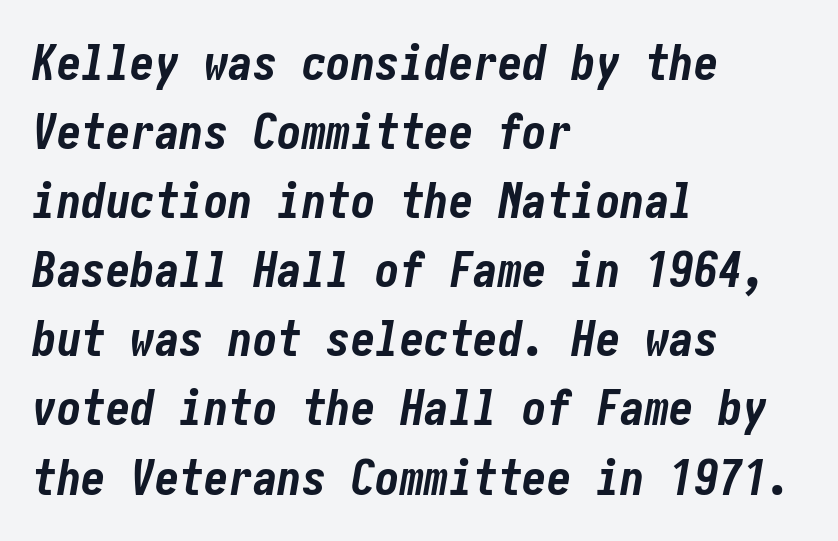
The image shows 49 px bold, condensed type, italic (leaning right); set left-aligned, normal line spacing (1.41x), normal letter spacing, not underlined; low stroke contrast and a medium x-height.
